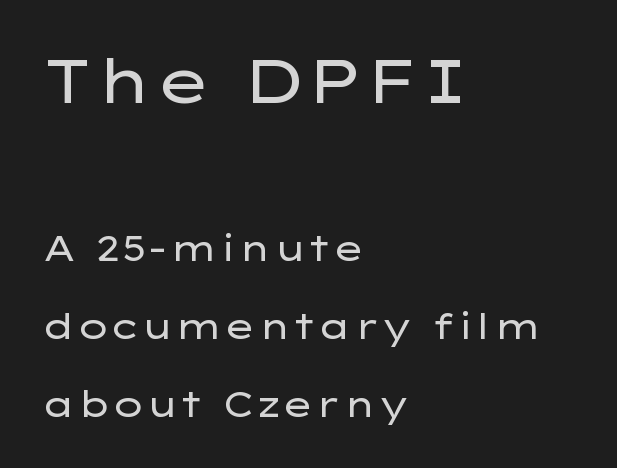
The image shows 61 px regular-weight, wide sans-serif type, upright; set left-aligned, loose line spacing (2.22x), normal letter spacing, not underlined; the first (top) block is 1.74x larger; low stroke contrast and a medium x-height.
